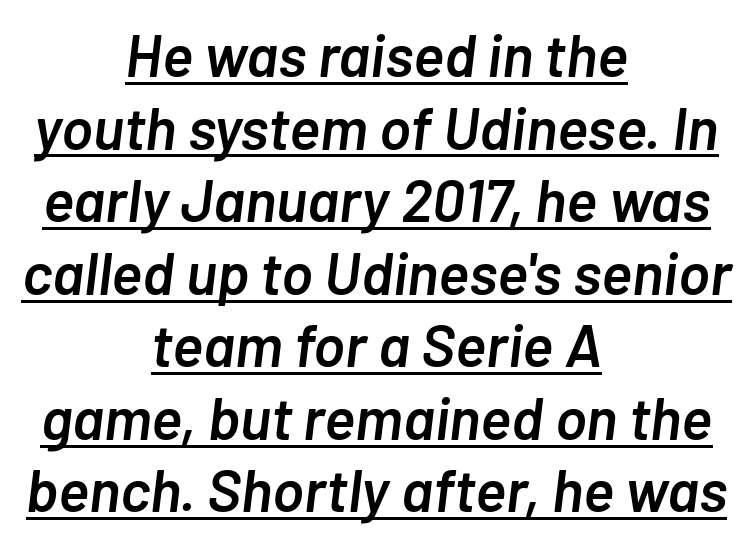
The specimen reads as italic at a glance. Here the designer chose a conventional face with non-uniform glyph widths. Caption: lettering with a line underneath. Notice the strokes are somewhat thickened but not fully heavy: this is a semibold. You could call the tracking neutral — neither tight nor loose. If you folded the block vertically in half, each line would mirror itself in length.
